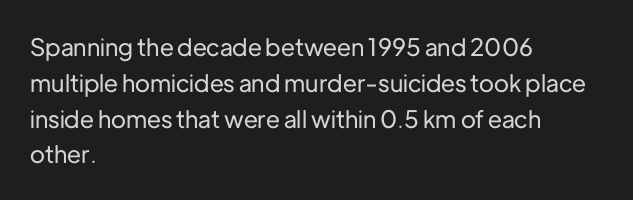
{"italic": "no", "underline": "no", "align": "left", "line_spacing": "normal", "line_spacing_ratio": 1.49, "letter_spacing": "normal", "letter_spacing_em": 0.0, "glyph_px": 24}
